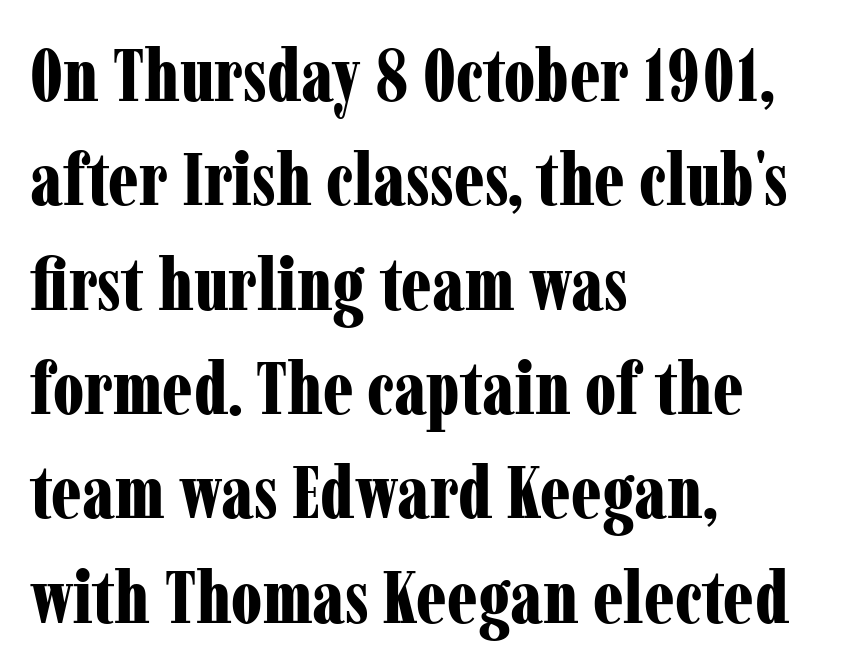
{"serif": "yes", "italic": "no", "bold": "yes", "weight": "bold", "width": "condensed", "stroke_contrast": "low", "x_height": "medium", "monospaced": "no", "underline": "no", "align": "left", "line_spacing": "normal", "line_spacing_ratio": 1.41, "letter_spacing": "normal", "letter_spacing_em": 0.0, "glyph_px": 74}
